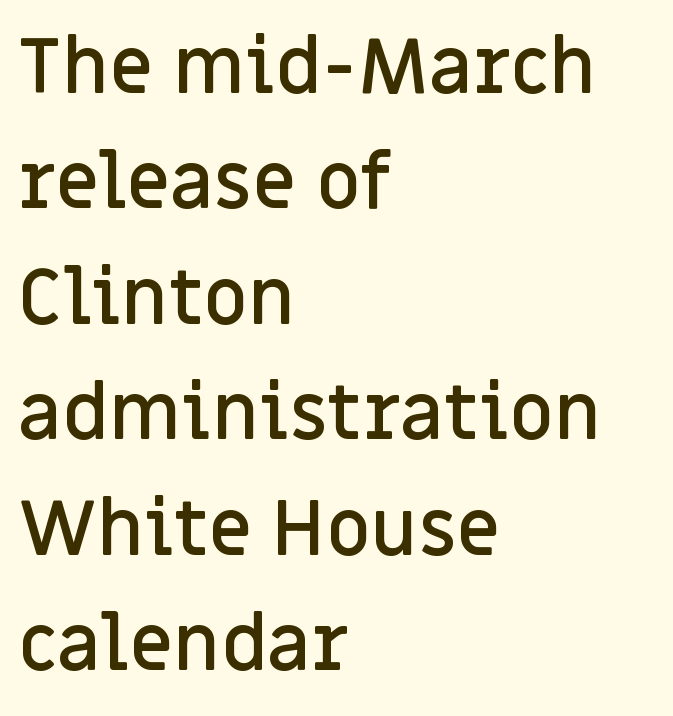
Does extra space separate the letters? No, they use regular spacing. The rendering shows plain stroke endings on the letterforms — a sans-serif design. A classic flush-left, rag-right setting is used for this passage. Do the characters align in a grid? No, the font is proportional. Descenders hang freely into open space. Heft: intermediate — a semibold.
